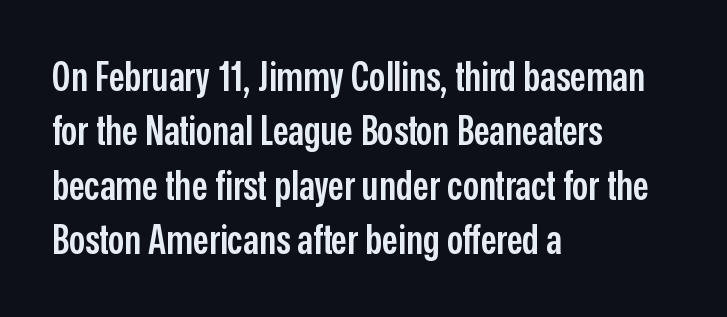
Grotesque or geometric, the face here clearly has no serifs. Each word holds together tightly as a unit, with standard inter-letter gaps. Short and long lines alike share a common starting point at left. Characters remain perfectly vertical along every line. A typesetter would call this proportional, since set widths differ per character. This sample keeps an unexceptional amount of space between lines.
